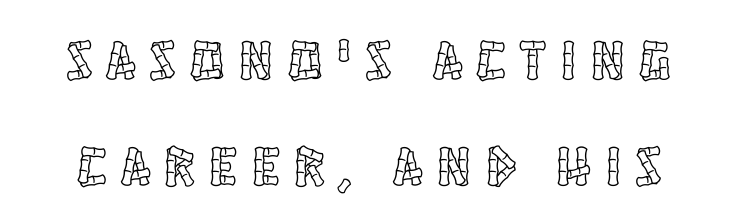
The image shows 56 px condensed type, upright; set loose line spacing (1.9x), unusually wide letter spacing (+0.27 em), not underlined; a large x-height.
